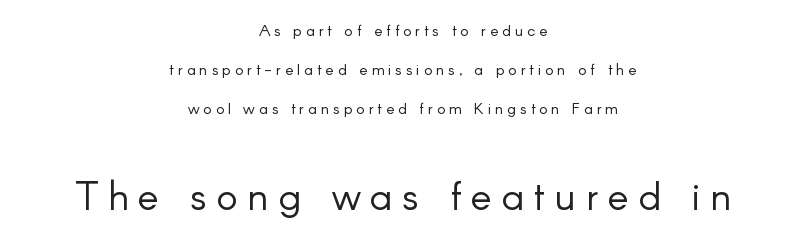
The image shows 40 px light sans-serif type, upright; set centered, loose line spacing (2.45x), unusually wide letter spacing (+0.24 em), not underlined; the second (bottom) block is 2.5x larger; low stroke contrast and a small x-height.
